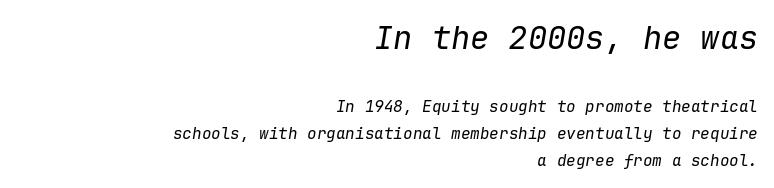
The image shows 32 px regular-weight type, italic (leaning right), monospaced; set right-aligned, normal line spacing (1.68x), normal letter spacing, not underlined; the first (top) block is 2.0x larger; low stroke contrast and a medium x-height.
